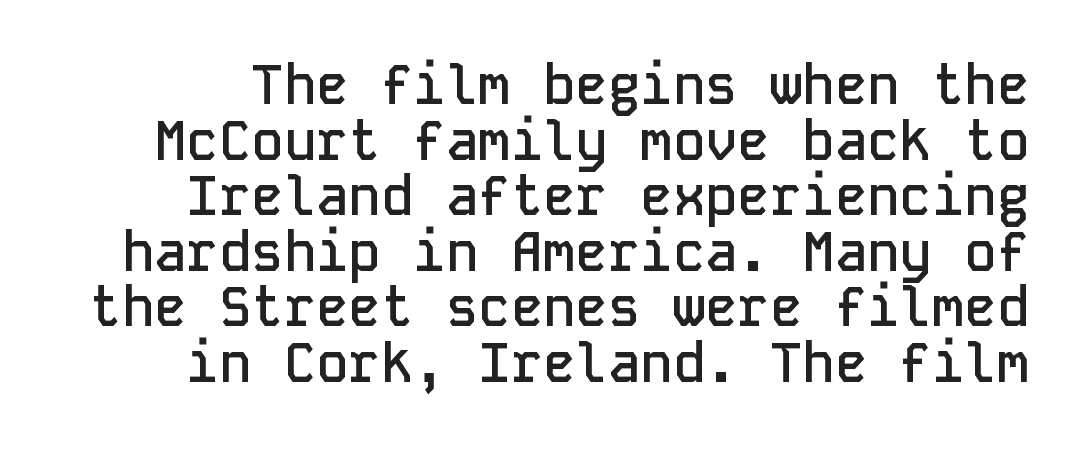
{"serif": "no", "italic": "no", "bold": "semi", "weight": "semibold", "width": "normal", "stroke_contrast": "low", "x_height": "medium", "monospaced": "yes", "underline": "no", "line_spacing": "tight", "line_spacing_ratio": 1.03, "letter_spacing": "normal", "letter_spacing_em": 0.0, "glyph_px": 54}
